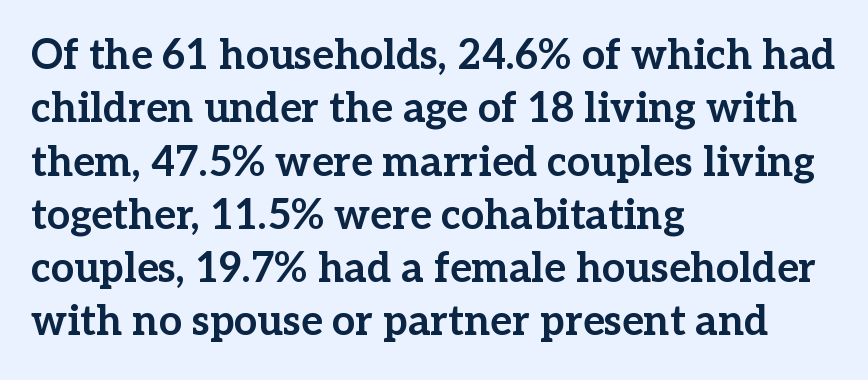
Q: Is the text bold? A: Yes.
Q: Is the text italic (slanted)? A: No, it is upright.
Q: Is the typeface a serif or a sans-serif typeface? A: Serif.
Q: Is the text underlined? A: No.
Q: How is the paragraph aligned? A: Left-aligned.
Q: Is the spacing between letters normal or unusually wide? A: Normal.
Q: Is the spacing between lines tight, normal or loose? A: Normal.
Q: Width (condensed, normal, or wide)? A: Normal.
Q: Stroke contrast? A: Low.
Q: x-height? A: Medium.
Q: Monospaced? A: No.
